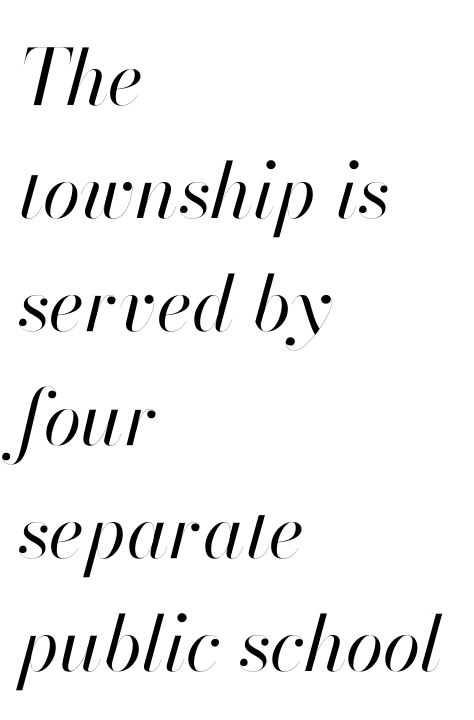
Note the varied advance widths — an 'i' is clearly narrower than an 'm'. The tracking reads as untouched default to a designer's eye. The weight would be labelled regular, book, light, or lighter still. In terms of leading, this rendering sits right in the middle.
